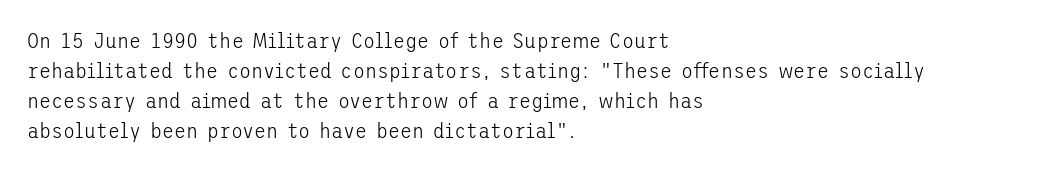
{"italic": "no", "bold": "no", "underline": "no", "align": "left", "line_spacing": "normal", "line_spacing_ratio": 1.36, "letter_spacing": "normal", "letter_spacing_em": 0.0, "glyph_px": 22}
